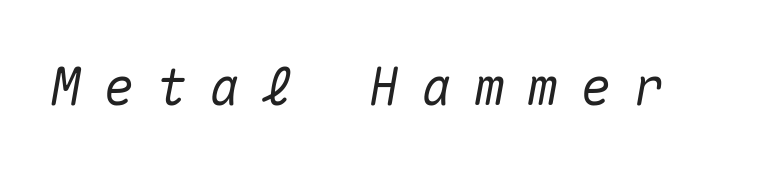
{"italic": "yes", "lean": "right", "slant_degrees": 10, "width": "normal", "stroke_contrast": "medium", "x_height": "medium", "monospaced": "yes", "underline": "no", "letter_spacing": "wide", "letter_spacing_em": 0.44, "glyph_px": 51}
